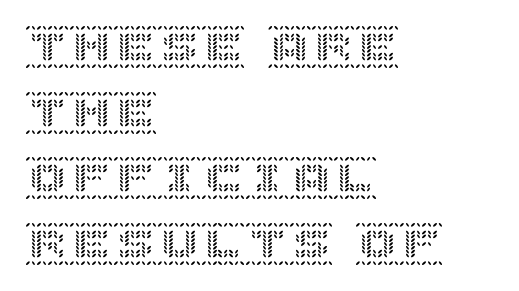
Glance below the letters and you will spot only blank space. The line-height multiplier appears to be the usual default. How are the letters spaced? Ordinarily, with no added tracking. The paragraph has a hard left edge and a soft right edge.
